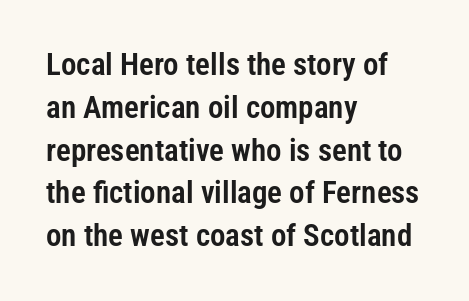
{"serif": "no", "italic": "no", "width": "condensed", "stroke_contrast": "low", "x_height": "medium", "monospaced": "no", "underline": "no", "align": "left", "line_spacing": "normal", "line_spacing_ratio": 1.38, "letter_spacing": "normal", "letter_spacing_em": 0.0, "glyph_px": 31}
